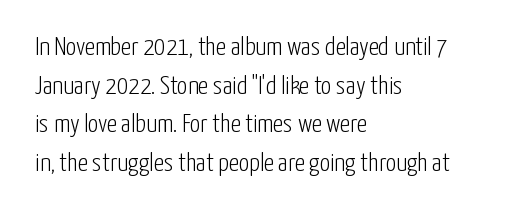
{"italic": "no", "bold": "no", "underline": "no", "align": "left", "line_spacing": "normal", "line_spacing_ratio": 1.49, "letter_spacing": "normal", "letter_spacing_em": 0.0, "glyph_px": 26}
